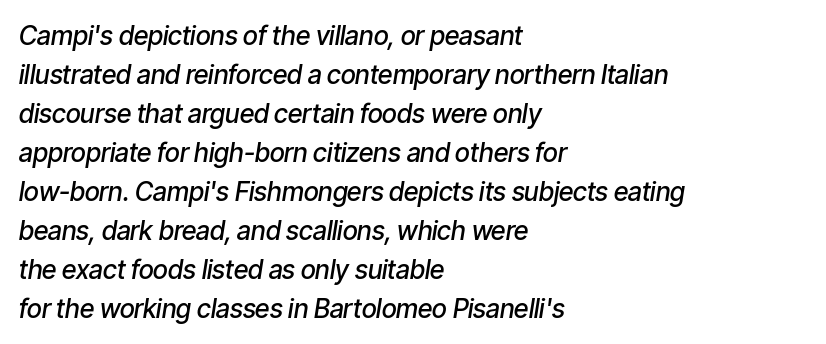
{"italic": "yes", "lean": "right", "slant_degrees": 9, "bold": "semi", "underline": "no", "align": "left", "line_spacing": "normal", "line_spacing_ratio": 1.5, "letter_spacing": "normal", "letter_spacing_em": 0.0, "glyph_px": 26}
